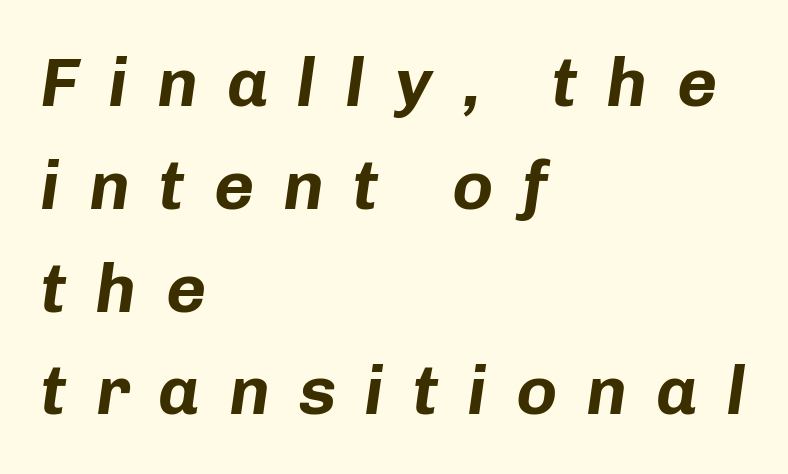
The image shows 69 px bold type, italic (leaning right); set left-aligned, normal line spacing (1.49x), unusually wide letter spacing (+0.42 em), not underlined; low stroke contrast and a medium x-height.
